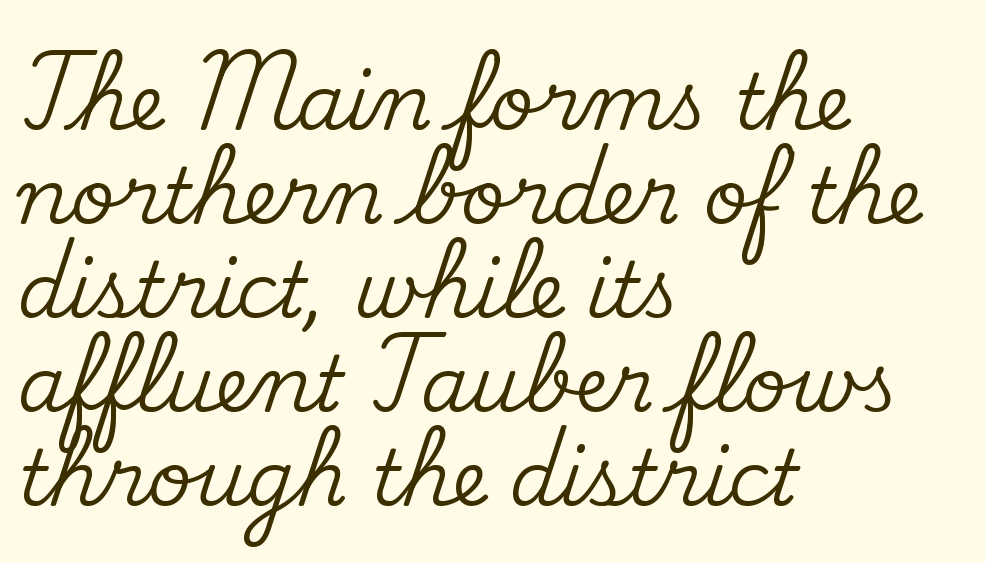
Q: Is the text italic (slanted)? A: Yes.
Q: Is the text underlined? A: No.
Q: How is the paragraph aligned? A: Left-aligned.
Q: Is the spacing between letters normal or unusually wide? A: Normal.
Q: Width (condensed, normal, or wide)? A: Normal.
Q: Stroke contrast? A: Medium.
Q: x-height? A: Small.
Q: Monospaced? A: No.
